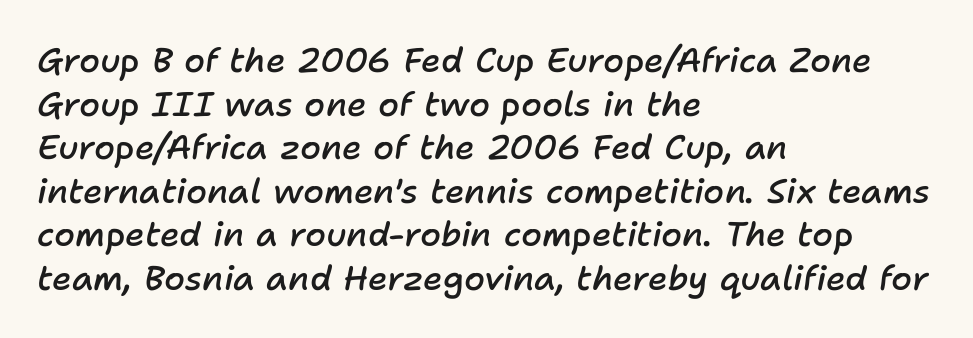
Q: Is the text bold? A: Semi-bold.
Q: Is the text italic (slanted)? A: Yes, it leans right by about 11 degrees.
Q: Is the text underlined? A: No.
Q: How is the paragraph aligned? A: Left-aligned.
Q: Is the spacing between letters normal or unusually wide? A: Normal.
Q: Is the spacing between lines tight, normal or loose? A: Normal.
Q: Width (condensed, normal, or wide)? A: Normal.
Q: Stroke contrast? A: Low.
Q: x-height? A: Medium.
Q: Monospaced? A: No.
